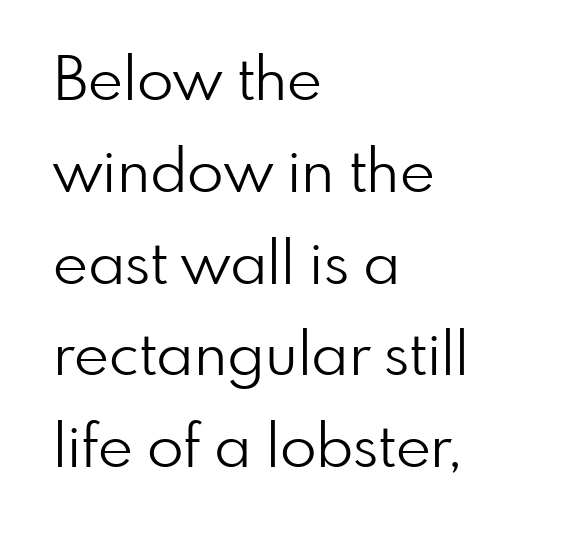
{"serif": "no", "italic": "no", "bold": "no", "weight": "light", "width": "normal", "stroke_contrast": "low", "x_height": "small", "monospaced": "no", "underline": "no", "align": "left", "line_spacing": "normal", "line_spacing_ratio": 1.53, "letter_spacing": "normal", "letter_spacing_em": 0.0, "glyph_px": 60}
